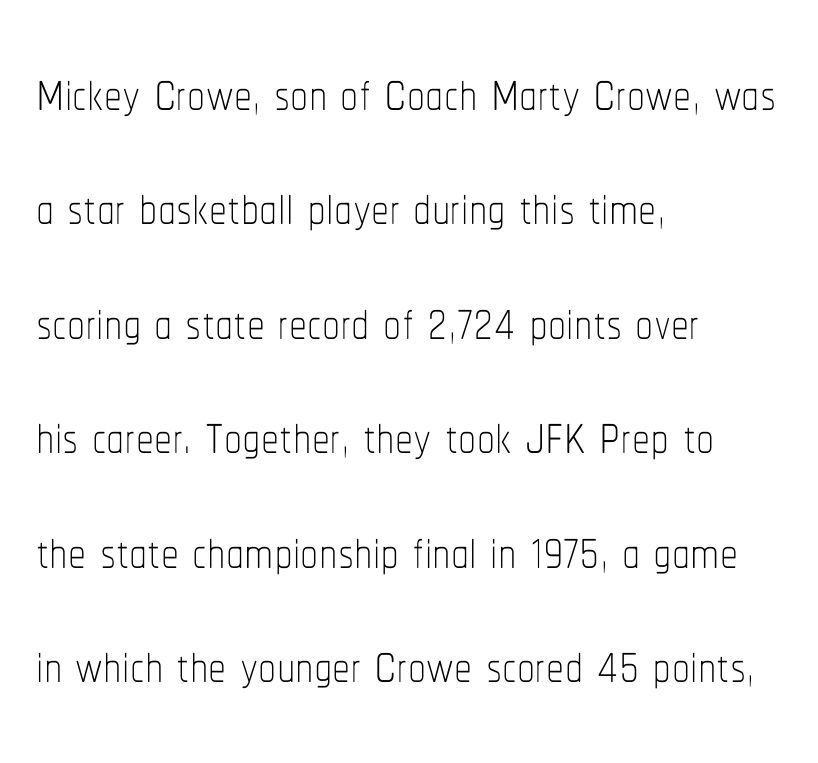
{"italic": "no", "bold": "no", "weight": "thin", "width": "condensed", "stroke_contrast": "low", "x_height": "medium", "monospaced": "no", "underline": "no", "align": "left", "line_spacing": "normal", "line_spacing_ratio": 1.59, "letter_spacing": "normal", "letter_spacing_em": 0.0, "glyph_px": 72}
